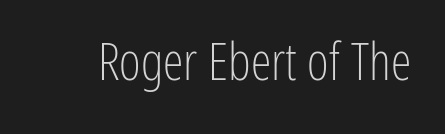
Q: Is the text bold? A: No.
Q: Is the text italic (slanted)? A: No, it is upright.
Q: Is the typeface a serif or a sans-serif typeface? A: Sans-serif.
Q: Is the text underlined? A: No.
Q: Is the spacing between letters normal or unusually wide? A: Normal.
Q: Width (condensed, normal, or wide)? A: Condensed.
Q: Stroke contrast? A: Low.
Q: x-height? A: Medium.
Q: Monospaced? A: No.
